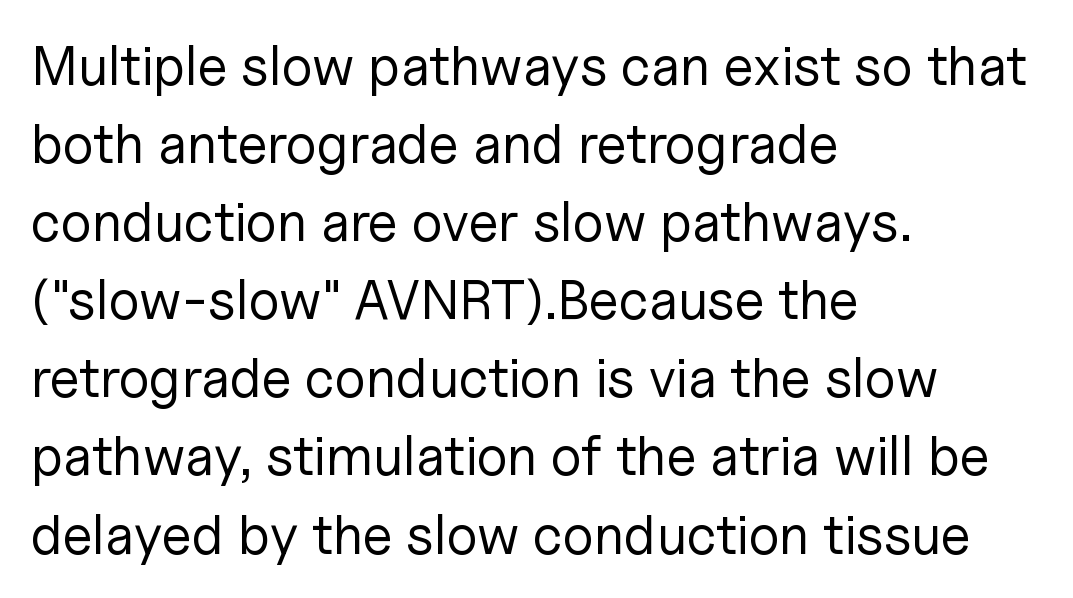
Typeset ragged right — the left edge is the straight one. No heavy texture on the line: the type isn't bold. Are there feet on the stems? There aren't — it's a sans. The passage shown is typed in a proportional face where columns would drift. Regarding leading, the lines here are spaced in the standard way. A clean baseline with only descenders dipping below it.
